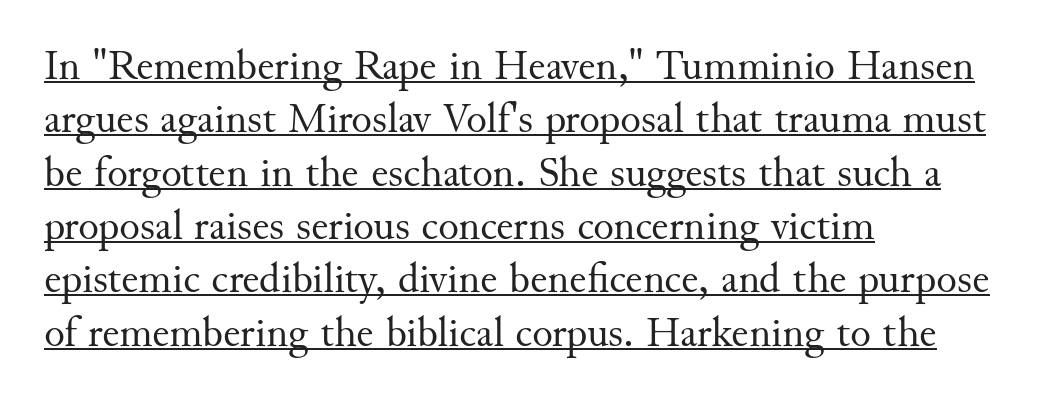
A student would call this left alignment; a typographer would say flush left, rag right. Is the letter spacing exaggerated? No — it looks like the ordinary default. The weight tops out at a normal text grade. Vertical strokes here are truly vertical. The lettering is marked with a stroke running underneath it. You can tell from the footed stems that serif type was used.
